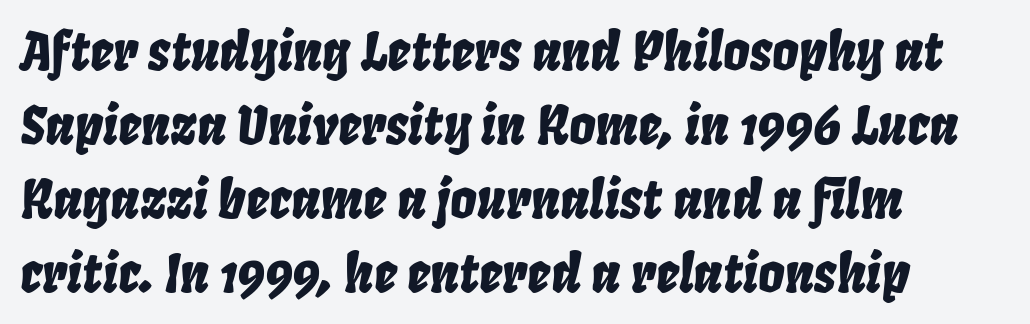
No word sits above an underline. If you drew a ruler down the left edge, every line would touch it. There's an unmistakable incline to the writing here. A typesetter would call this leading conventional body-copy spacing. Each letter keeps its own natural width here, so spacing adapts to shape.
